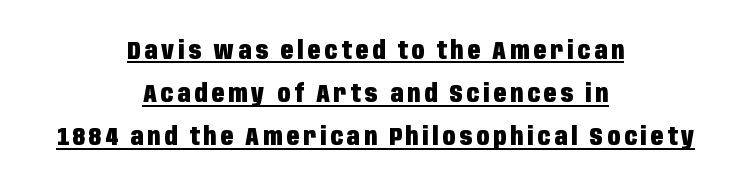
Q: Is the text bold? A: Yes.
Q: Is the text italic (slanted)? A: No, it is upright.
Q: Is the text underlined? A: Yes.
Q: How is the paragraph aligned? A: Centered.
